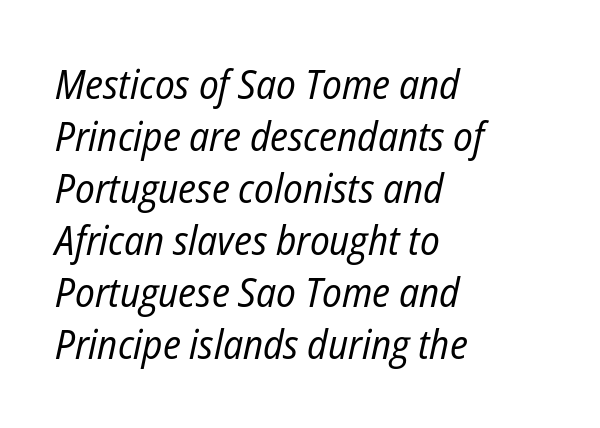
The image shows 41 px regular-weight, condensed type, italic (leaning right); set left-aligned, normal line spacing (1.27x), normal letter spacing, not underlined; low stroke contrast and a medium x-height.
